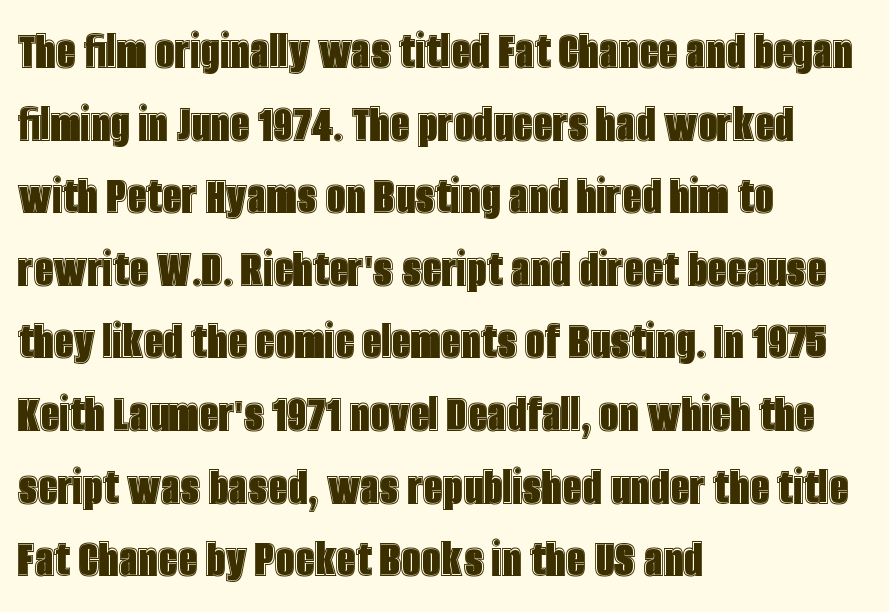
{"italic": "no", "width": "condensed", "x_height": "large", "monospaced": "no", "underline": "no", "align": "left", "line_spacing": "normal", "line_spacing_ratio": 1.32, "letter_spacing": "normal", "letter_spacing_em": 0.0, "glyph_px": 55}
